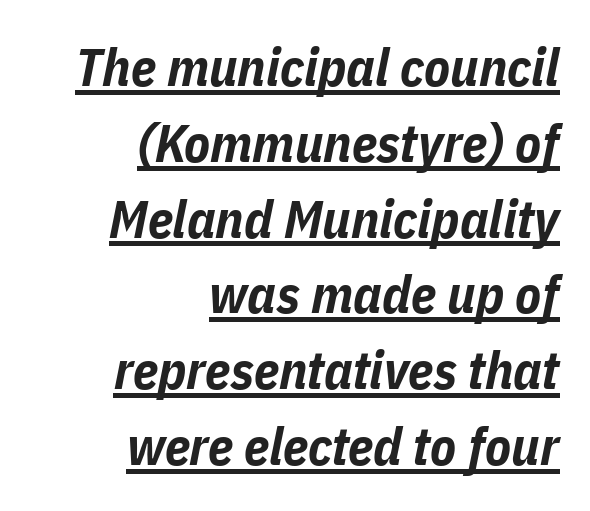
Q: Is the text bold? A: Yes.
Q: Is the text italic (slanted)? A: Yes, it leans right by about 11 degrees.
Q: Is the text underlined? A: Yes.
Q: How is the paragraph aligned? A: Right-aligned.
Q: Is the spacing between letters normal or unusually wide? A: Normal.
Q: Is the spacing between lines tight, normal or loose? A: Normal.
Q: Width (condensed, normal, or wide)? A: Condensed.
Q: Stroke contrast? A: Low.
Q: x-height? A: Medium.
Q: Monospaced? A: No.
